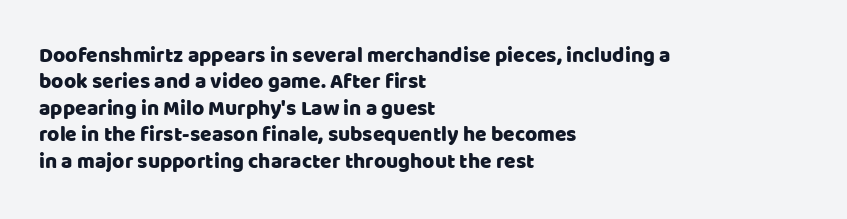
The image shows 21 px text type, upright; set left-aligned, normal line spacing (1.26x), normal letter spacing, not underlined.
